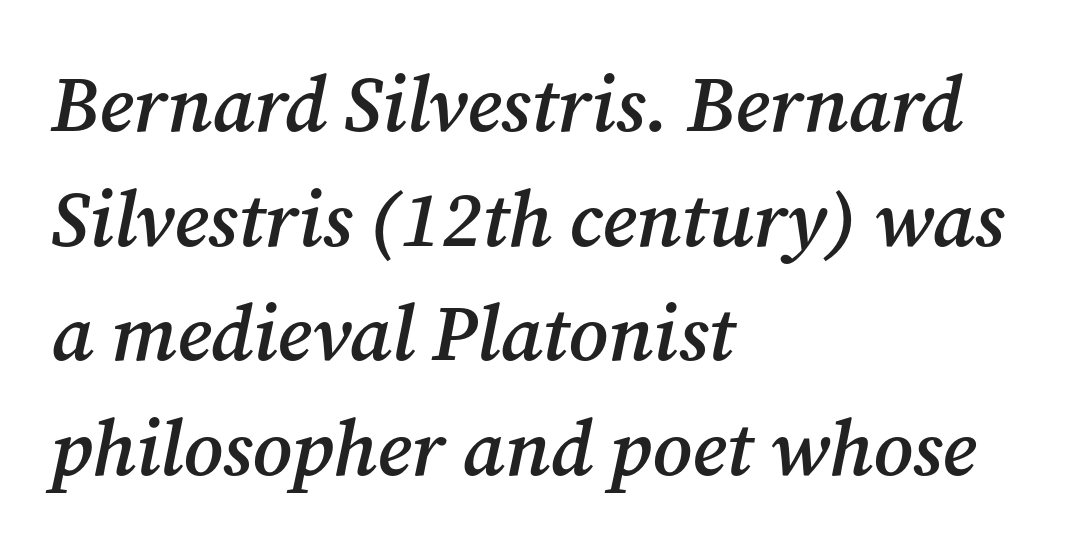
Q: Is the text bold? A: Semi-bold.
Q: Is the text italic (slanted)? A: Yes, it leans right by about 12 degrees.
Q: Is the typeface a serif or a sans-serif typeface? A: Serif.
Q: Is the text underlined? A: No.
Q: How is the paragraph aligned? A: Left-aligned.
Q: Is the spacing between letters normal or unusually wide? A: Normal.
Q: Is the spacing between lines tight, normal or loose? A: Normal.
Q: Width (condensed, normal, or wide)? A: Normal.
Q: Stroke contrast? A: Medium.
Q: x-height? A: Medium.
Q: Monospaced? A: No.
